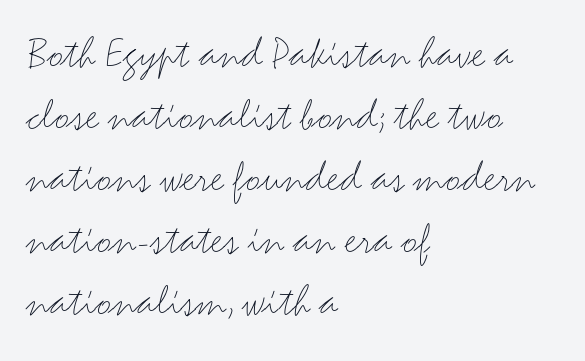
The image shows 46 px light, wide sans-serif type; set left-aligned, normal line spacing (1.35x), normal letter spacing, not underlined; medium stroke contrast and a small x-height.
